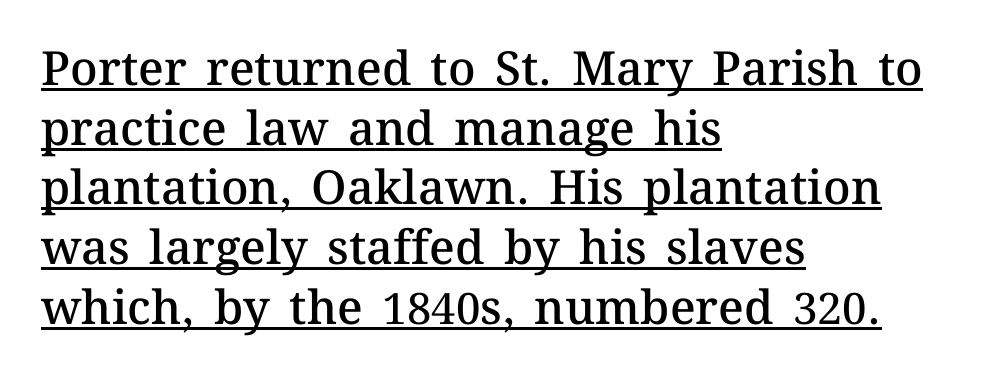
The image shows 47 px semibold type, upright; set left-aligned, normal line spacing (1.27x), normal letter spacing, underlined; medium stroke contrast and a medium x-height.
